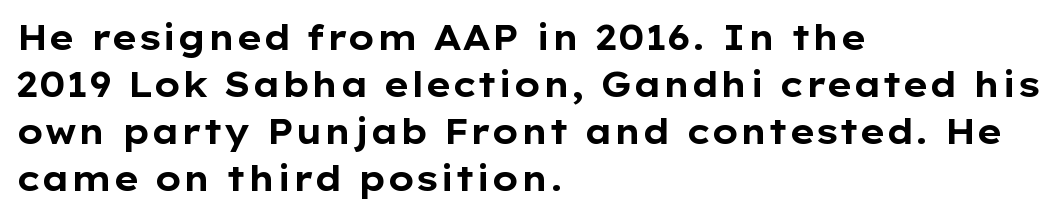
The image shows 34 px bold, wide sans-serif type, upright; set left-aligned, normal line spacing (1.38x), normal letter spacing, not underlined; low stroke contrast and a medium x-height.
